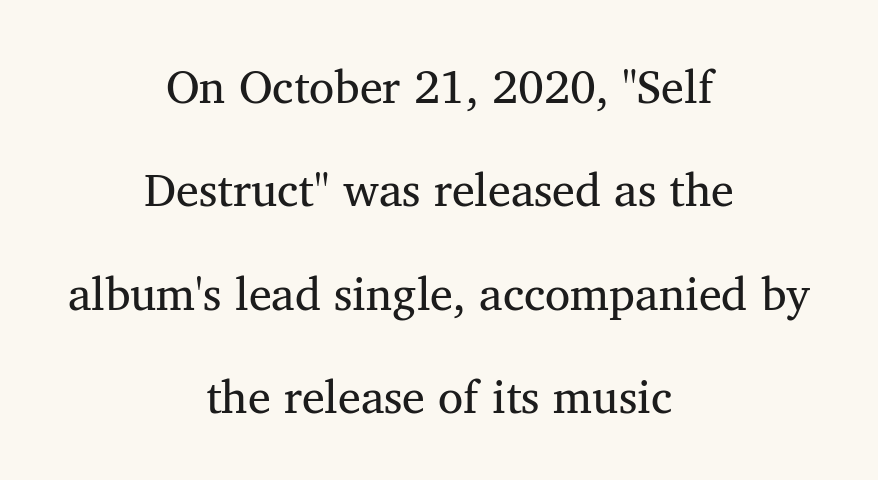
Q: Is the text bold? A: No.
Q: Is the text italic (slanted)? A: No, it is upright.
Q: Is the typeface a serif or a sans-serif typeface? A: Serif.
Q: Is the text underlined? A: No.
Q: How is the paragraph aligned? A: Centered.
Q: Is the spacing between letters normal or unusually wide? A: Normal.
Q: Is the spacing between lines tight, normal or loose? A: Loose.
Q: Width (condensed, normal, or wide)? A: Normal.
Q: Stroke contrast? A: Medium.
Q: x-height? A: Medium.
Q: Monospaced? A: No.
